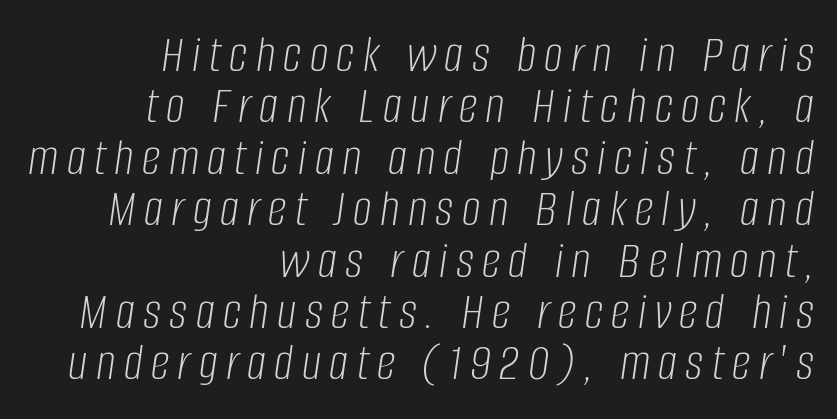
Q: Is the text bold? A: No.
Q: Is the text italic (slanted)? A: Yes, it leans right by about 8 degrees.
Q: Is the text underlined? A: No.
Q: How is the paragraph aligned? A: Right-aligned.
Q: Is the spacing between lines tight, normal or loose? A: Tight.
Q: Width (condensed, normal, or wide)? A: Condensed.
Q: Stroke contrast? A: Low.
Q: x-height? A: Large.
Q: Monospaced? A: No.
